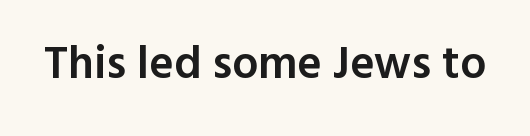
In terms of posture, this sample is upright. Do the characters align in a grid? No, the font is proportional. Here the glyphs are tracked normally, forming tight word shapes. Rule under the text: the space is simply empty. Compared with an ordinary text face, these strokes are moderately heavier — a semibold.
